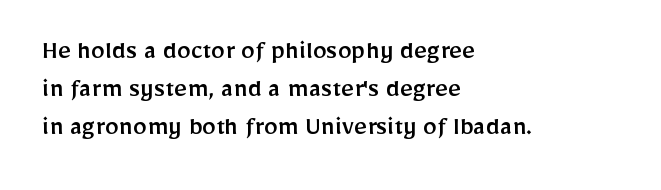
Q: Is the text italic (slanted)? A: No, it is upright.
Q: Is the typeface a serif or a sans-serif typeface? A: Sans-serif.
Q: Is the text underlined? A: No.
Q: How is the paragraph aligned? A: Left-aligned.
Q: Is the spacing between letters normal or unusually wide? A: Normal.
Q: Is the spacing between lines tight, normal or loose? A: Normal.
Q: Width (condensed, normal, or wide)? A: Normal.
Q: Stroke contrast? A: Low.
Q: x-height? A: Medium.
Q: Monospaced? A: No.
